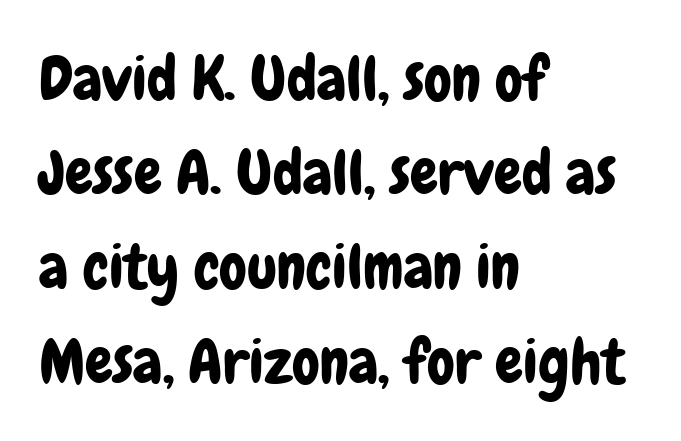
If you measured baseline to baseline, you'd find a middling distance. All the whitespace from short lines collects on the right. Check the space under the baseline: it is left empty. Do the characters align in a grid? No, the font is proportional. I'd call this a sans setting — the letters go barefoot.
